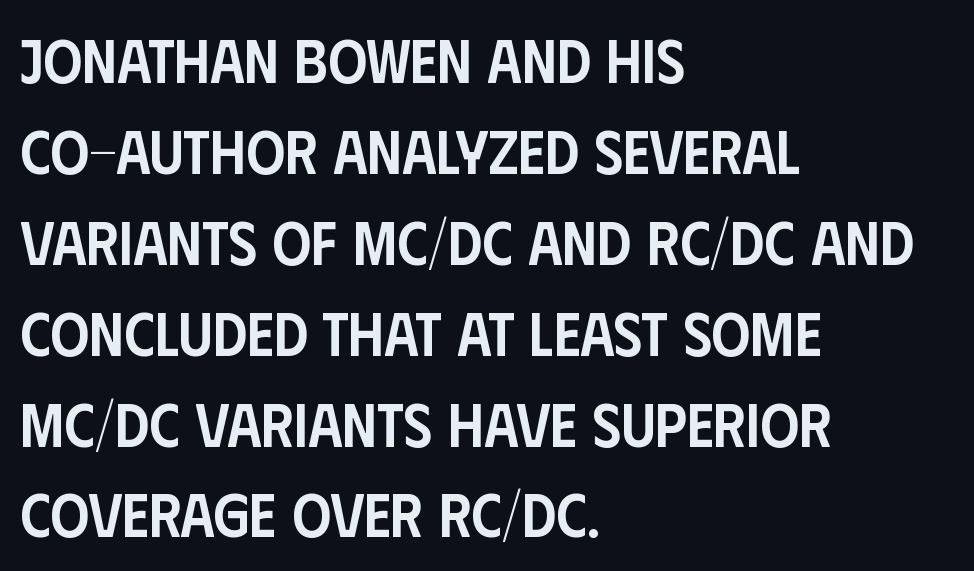
{"serif": "no", "italic": "no", "bold": "semi", "weight": "semibold", "width": "condensed", "stroke_contrast": "low", "x_height": "large", "monospaced": "no", "underline": "no", "align": "left", "line_spacing": "normal", "line_spacing_ratio": 1.49, "letter_spacing": "normal", "letter_spacing_em": 0.0, "glyph_px": 61}
